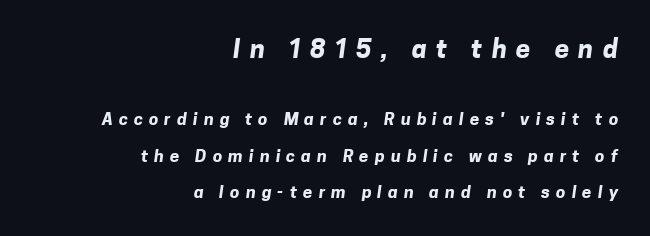
{"bold": "yes", "underline": "no", "align": "right", "line_spacing": "loose", "line_spacing_ratio": 2.14, "letter_spacing": "wide", "letter_spacing_em": 0.36, "larger_block": "first", "size_ratio": 1.53, "glyph_px": 26}
